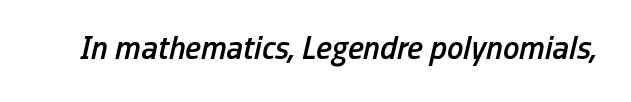
The letters sit at their default tracking, neither squeezed nor spread. Does the weight exceed regular? Yes, but only to semibold. Bare-footed words on every line. Each letter keeps its own natural width here, so spacing adapts to shape.
